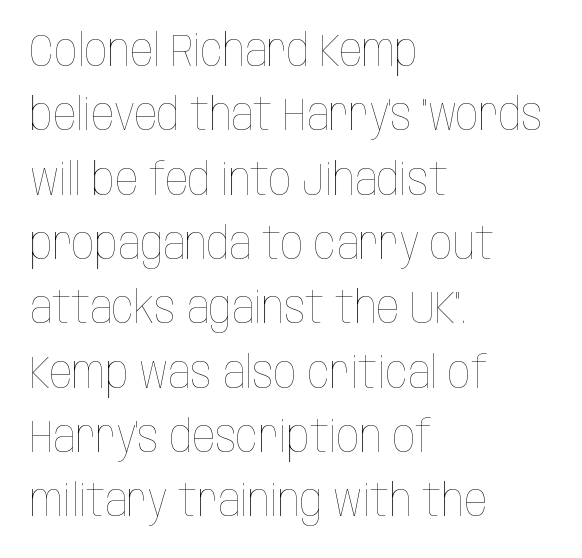
Q: Is the text bold? A: No.
Q: Is the text italic (slanted)? A: No, it is upright.
Q: Is the text underlined? A: No.
Q: How is the paragraph aligned? A: Left-aligned.
Q: Is the spacing between letters normal or unusually wide? A: Normal.
Q: Is the spacing between lines tight, normal or loose? A: Normal.
Q: Width (condensed, normal, or wide)? A: Condensed.
Q: Stroke contrast? A: Low.
Q: x-height? A: Large.
Q: Monospaced? A: No.
